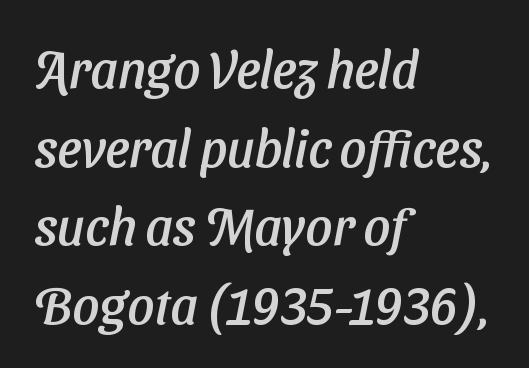
Descenders hang freely into open space. Letter spacing: default. The rendering uses natural spacing where letterforms have individual widths. The text was rendered using a sans face with plain stroke endings. Reading down the column, the eye jumps a familiar distance to each next line.
